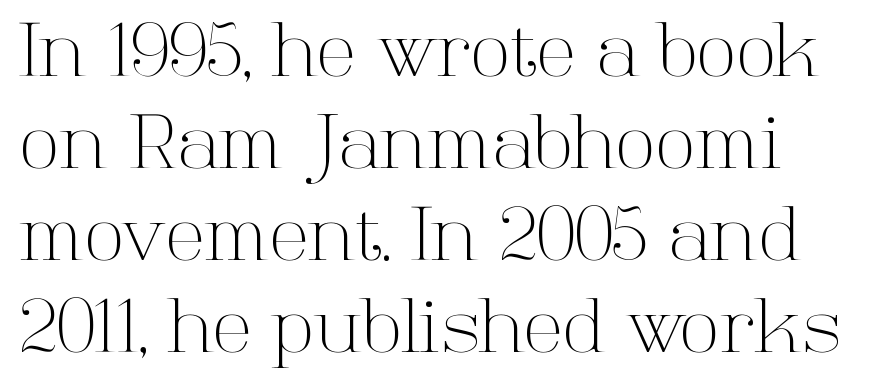
Q: Is the text bold? A: No.
Q: Is the text italic (slanted)? A: No, it is upright.
Q: Is the typeface a serif or a sans-serif typeface? A: Serif.
Q: Is the text underlined? A: No.
Q: How is the paragraph aligned? A: Left-aligned.
Q: Is the spacing between letters normal or unusually wide? A: Normal.
Q: Is the spacing between lines tight, normal or loose? A: Normal.
Q: Width (condensed, normal, or wide)? A: Normal.
Q: Stroke contrast? A: High.
Q: x-height? A: Medium.
Q: Monospaced? A: No.
